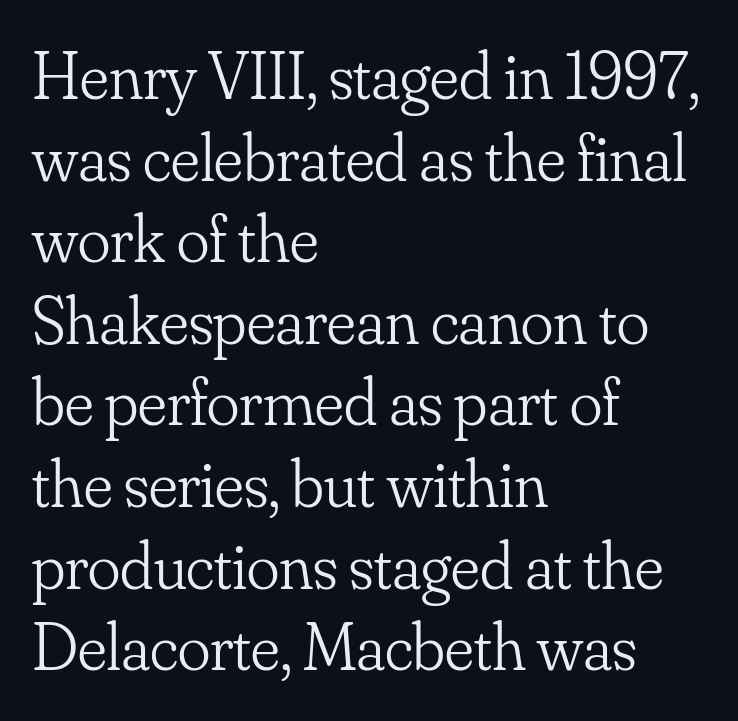
Letters have the restrained weight of plain body copy at most. Tracking value appears to be zero — textbook default spacing. Each letter keeps its own natural width here, so spacing adapts to shape. These lines are composed in type with serifs.
